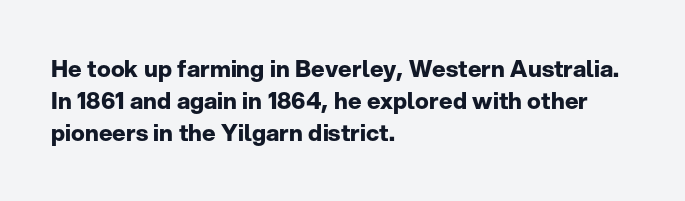
Teacher's note: observe the even left margin — that is flush-left alignment. Tracking here is standard; glyphs follow each other at the usual distance. Horizontal bands of white between lines are of average thickness. Is the type bold? Yes — the strokes are clearly thick and heavy. This is the regular roman posture of the typeface.
